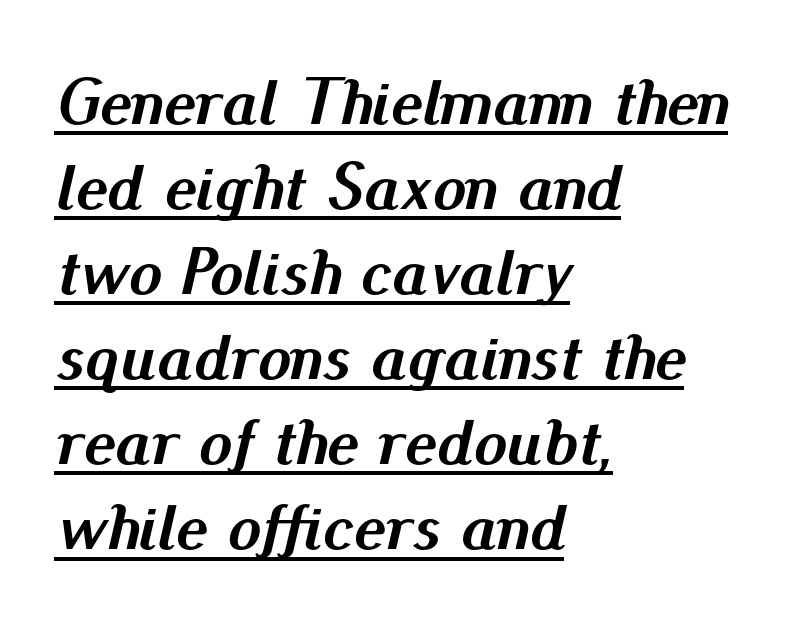
{"italic": "yes", "lean": "right", "slant_degrees": 13, "bold": "yes", "weight": "semibold", "width": "normal", "stroke_contrast": "medium", "x_height": "small", "monospaced": "no", "underline": "yes", "align": "left", "line_spacing": "normal", "line_spacing_ratio": 1.27, "letter_spacing": "normal", "letter_spacing_em": 0.0, "glyph_px": 67}
